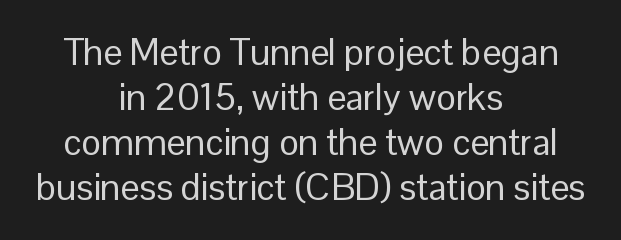
{"serif": "no", "italic": "no", "bold": "no", "weight": "regular", "width": "normal", "stroke_contrast": "low", "x_height": "medium", "monospaced": "no", "underline": "no", "align": "center", "line_spacing_ratio": 1.22, "letter_spacing": "normal", "letter_spacing_em": 0.0, "glyph_px": 37}
